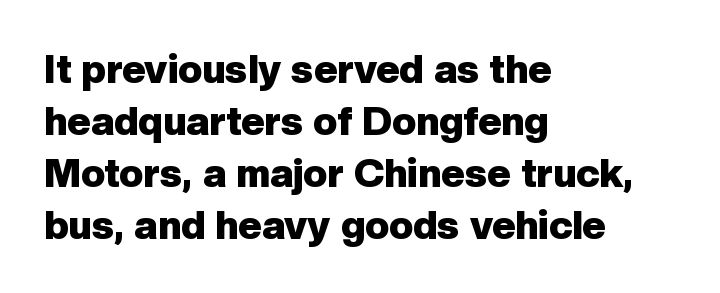
{"serif": "no", "italic": "no", "bold": "yes", "weight": "heavy", "width": "normal", "stroke_contrast": "low", "x_height": "medium", "monospaced": "no", "underline": "no", "align": "left", "line_spacing": "normal", "line_spacing_ratio": 1.3, "letter_spacing": "normal", "letter_spacing_em": 0.0, "glyph_px": 40}
